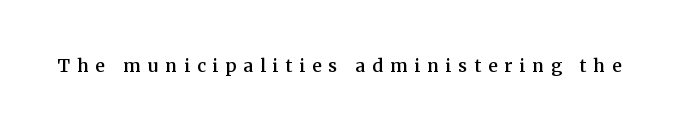
Q: Is the text italic (slanted)? A: No, it is upright.
Q: Is the text underlined? A: No.
Q: Is the spacing between letters normal or unusually wide? A: Unusually wide.
